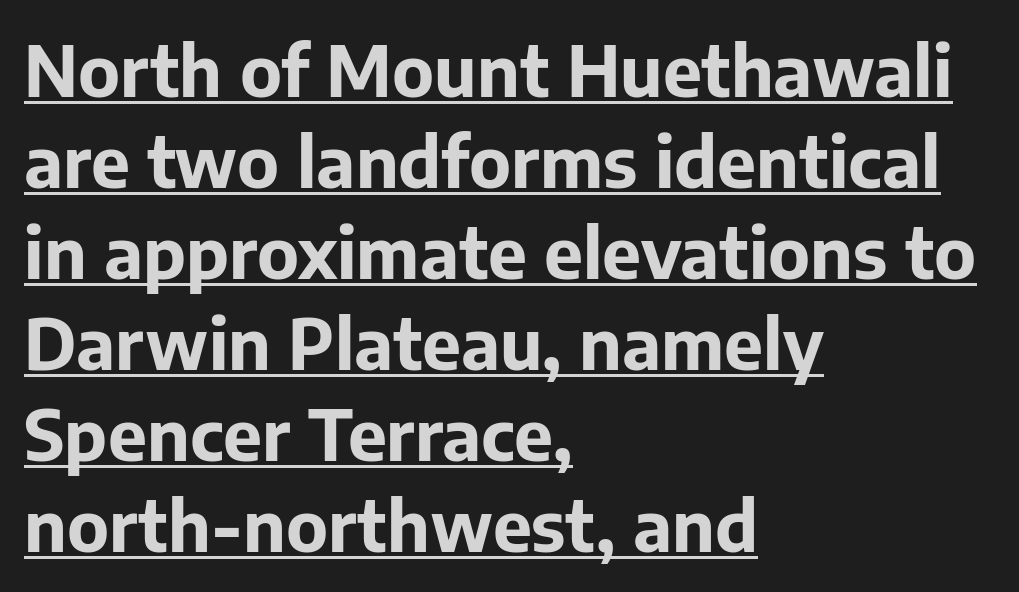
The image shows 70 px bold sans-serif type, upright; set left-aligned, normal line spacing (1.3x), normal letter spacing, underlined; low stroke contrast and a medium x-height.
